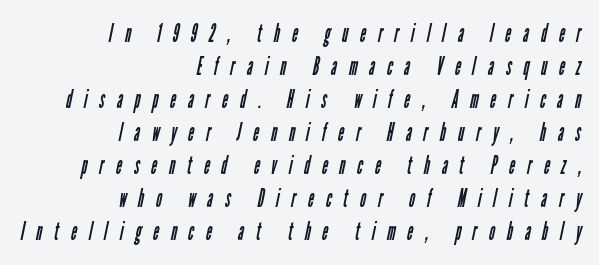
The letters are spread apart with noticeably loose tracking. Is the block centered? No — it sits flush against the right margin. The designer left line spacing at the default. Weight: regular or lighter. Descenders hang freely into open space.
